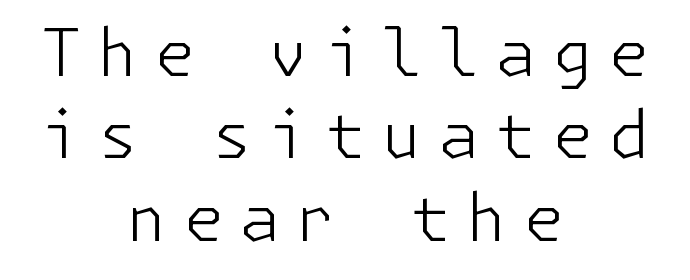
{"serif": "no", "italic": "no", "bold": "no", "weight": "light", "width": "normal", "stroke_contrast": "low", "x_height": "medium", "underline": "no", "align": "center", "line_spacing": "normal", "line_spacing_ratio": 1.25, "letter_spacing": "wide", "letter_spacing_em": 0.24, "glyph_px": 66}
